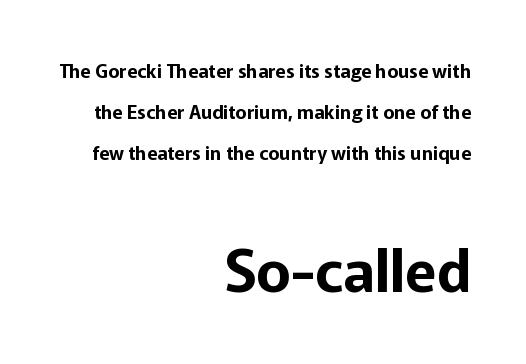
The image shows 58 px sans-serif type, upright; set right-aligned, loose line spacing (2.15x), normal letter spacing, not underlined; the second (bottom) block is 3.05x larger; low stroke contrast and a medium x-height.
